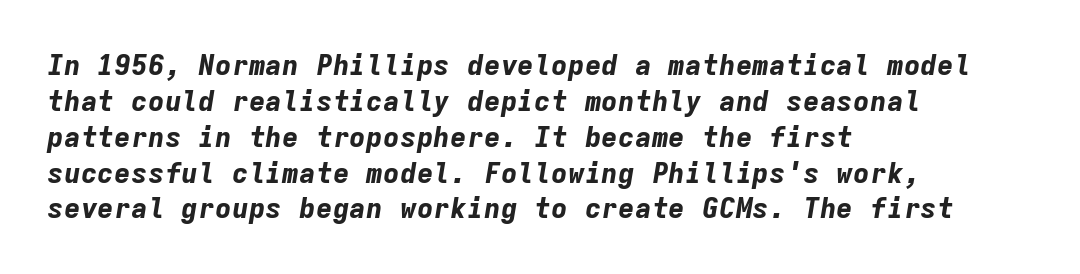
A full-strength bold gives these letters their thick strokes. Designer's note — italics engaged. What stands out about the letter spacing? Nothing — it is the standard amount. This block has exactly the height ordinary leading produces. The foot of each line stays bare and open. These lines are rendered in a fixed-pitch font.
